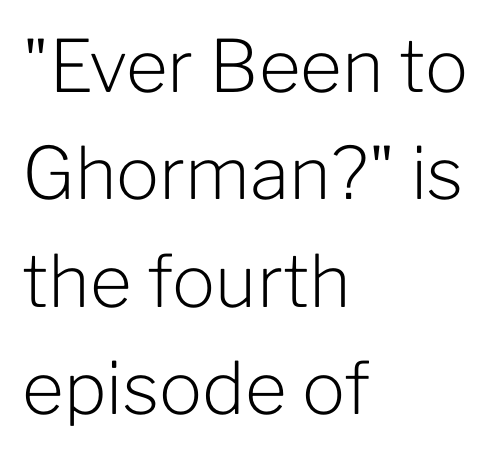
The image shows 72 px light sans-serif type, upright; set left-aligned, normal line spacing (1.49x), normal letter spacing, not underlined; low stroke contrast and a medium x-height.
